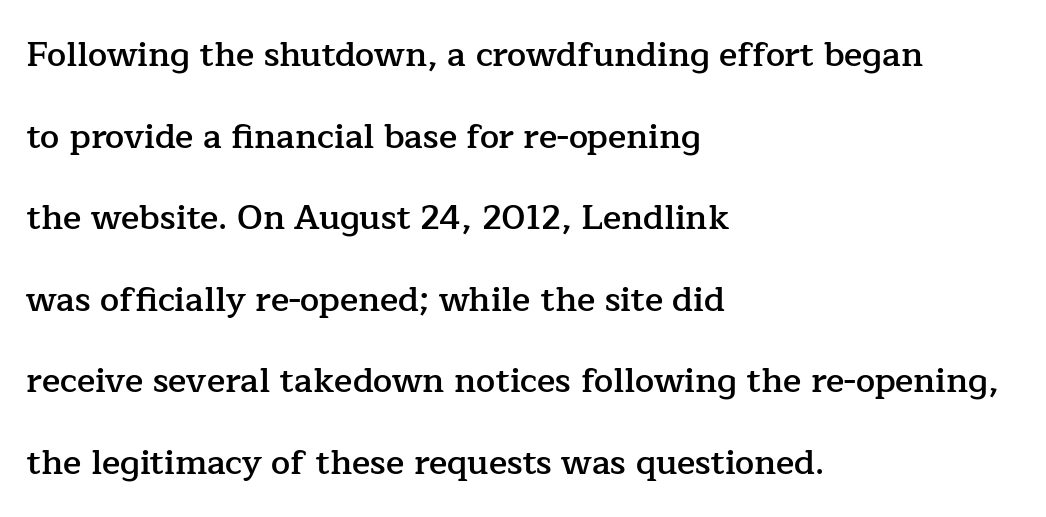
Q: Is the text bold? A: Semi-bold.
Q: Is the text italic (slanted)? A: No, it is upright.
Q: Is the typeface a serif or a sans-serif typeface? A: Serif.
Q: Is the text underlined? A: No.
Q: How is the paragraph aligned? A: Left-aligned.
Q: Is the spacing between letters normal or unusually wide? A: Normal.
Q: Is the spacing between lines tight, normal or loose? A: Loose.
Q: Width (condensed, normal, or wide)? A: Normal.
Q: Stroke contrast? A: Low.
Q: x-height? A: Medium.
Q: Monospaced? A: No.
